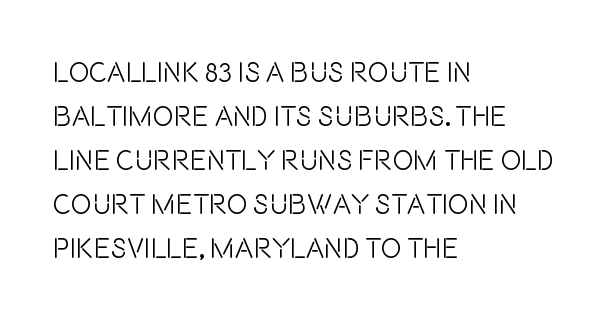
The image shows 28 px light, condensed sans-serif type, upright; set left-aligned, normal line spacing (1.57x), normal letter spacing, not underlined; low stroke contrast and a large x-height.
